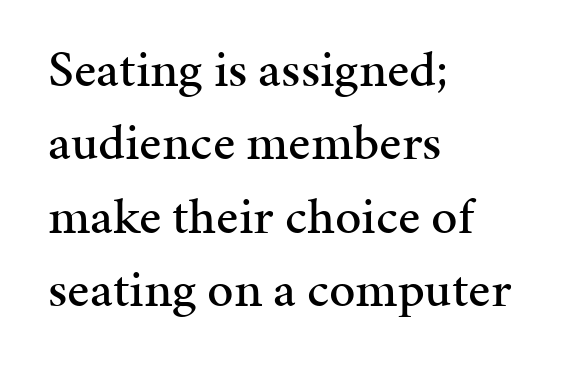
{"serif": "yes", "italic": "no", "width": "normal", "stroke_contrast": "medium", "x_height": "medium", "monospaced": "no", "underline": "no", "align": "left", "line_spacing": "normal", "line_spacing_ratio": 1.41, "letter_spacing": "normal", "letter_spacing_em": 0.0, "glyph_px": 52}
